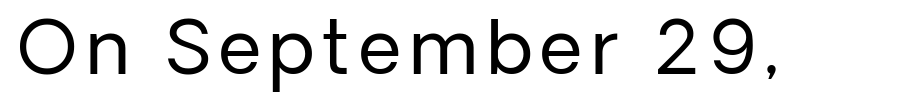
Q: Is the text bold? A: No.
Q: Is the text italic (slanted)? A: No, it is upright.
Q: Is the typeface a serif or a sans-serif typeface? A: Sans-serif.
Q: Is the text underlined? A: No.
Q: Width (condensed, normal, or wide)? A: Normal.
Q: Stroke contrast? A: Low.
Q: x-height? A: Medium.
Q: Monospaced? A: No.
